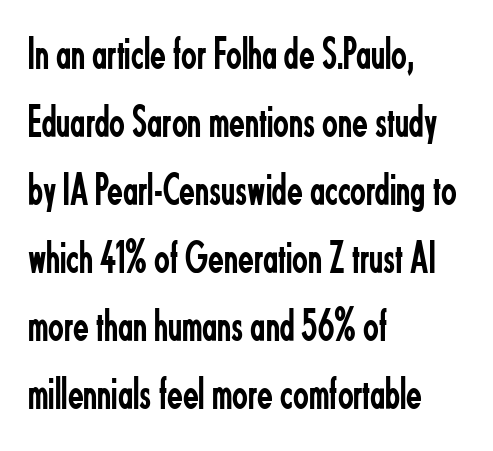
Q: Is the text bold? A: No.
Q: Is the text italic (slanted)? A: No, it is upright.
Q: Is the typeface a serif or a sans-serif typeface? A: Sans-serif.
Q: Is the text underlined? A: No.
Q: How is the paragraph aligned? A: Left-aligned.
Q: Is the spacing between letters normal or unusually wide? A: Normal.
Q: Is the spacing between lines tight, normal or loose? A: Normal.
Q: Width (condensed, normal, or wide)? A: Condensed.
Q: Stroke contrast? A: Low.
Q: x-height? A: Small.
Q: Monospaced? A: No.
